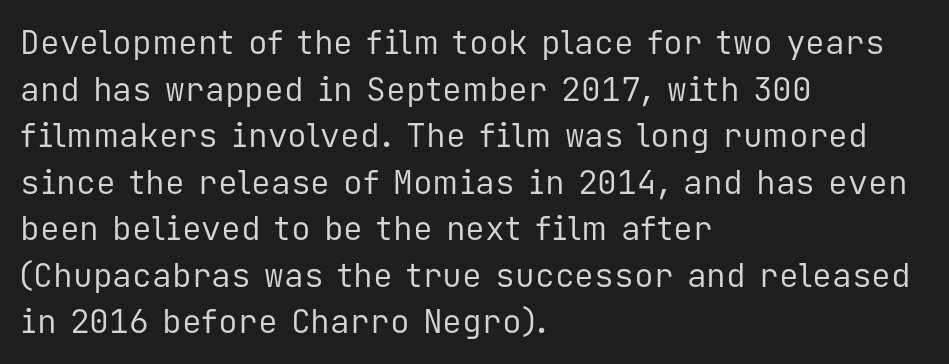
Q: Is the text bold? A: No.
Q: Is the text italic (slanted)? A: No, it is upright.
Q: Is the typeface a serif or a sans-serif typeface? A: Sans-serif.
Q: Is the text underlined? A: No.
Q: How is the paragraph aligned? A: Left-aligned.
Q: Is the spacing between letters normal or unusually wide? A: Normal.
Q: Is the spacing between lines tight, normal or loose? A: Normal.
Q: Width (condensed, normal, or wide)? A: Normal.
Q: Stroke contrast? A: Low.
Q: x-height? A: Medium.
Q: Monospaced? A: Yes.
